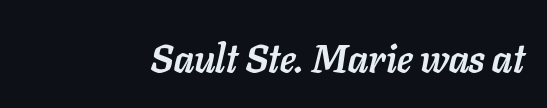
Q: Is the text bold? A: Yes.
Q: Is the text italic (slanted)? A: Yes, it leans right by about 11 degrees.
Q: Is the text underlined? A: No.
Q: How is the paragraph aligned? A: Right-aligned.
Q: Is the spacing between letters normal or unusually wide? A: Normal.
Q: Width (condensed, normal, or wide)? A: Normal.
Q: Stroke contrast? A: Low.
Q: x-height? A: Medium.
Q: Monospaced? A: No.
